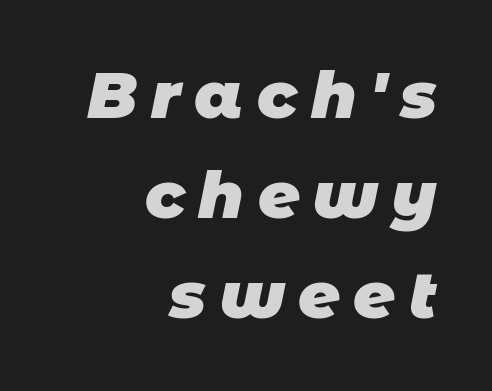
Q: Is the text bold? A: Yes.
Q: Is the typeface a serif or a sans-serif typeface? A: Sans-serif.
Q: Is the text underlined? A: No.
Q: How is the paragraph aligned? A: Right-aligned.
Q: Is the spacing between letters normal or unusually wide? A: Unusually wide.
Q: Is the spacing between lines tight, normal or loose? A: Normal.
Q: Width (condensed, normal, or wide)? A: Normal.
Q: Stroke contrast? A: Low.
Q: x-height? A: Large.
Q: Monospaced? A: No.
